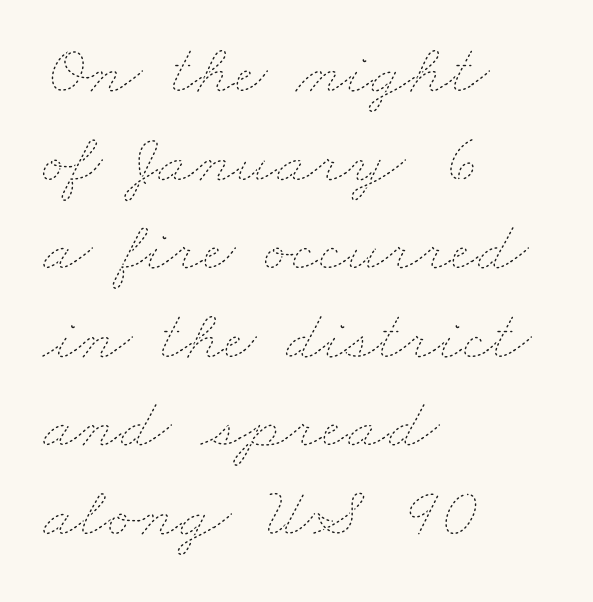
Q: Is the text bold? A: No.
Q: Is the text underlined? A: No.
Q: How is the paragraph aligned? A: Left-aligned.
Q: Is the spacing between letters normal or unusually wide? A: Normal.
Q: Width (condensed, normal, or wide)? A: Wide.
Q: Stroke contrast? A: Low.
Q: x-height? A: Small.
Q: Monospaced? A: No.
